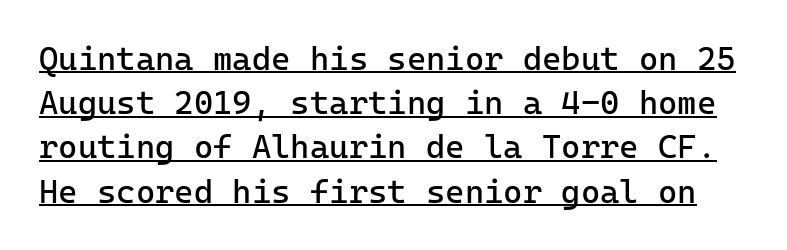
{"serif": "no", "italic": "no", "bold": "no", "weight": "regular", "width": "normal", "stroke_contrast": "low", "x_height": "medium", "monospaced": "yes", "underline": "yes", "line_spacing": "normal", "line_spacing_ratio": 1.34, "letter_spacing": "normal", "letter_spacing_em": 0.0, "glyph_px": 33}
